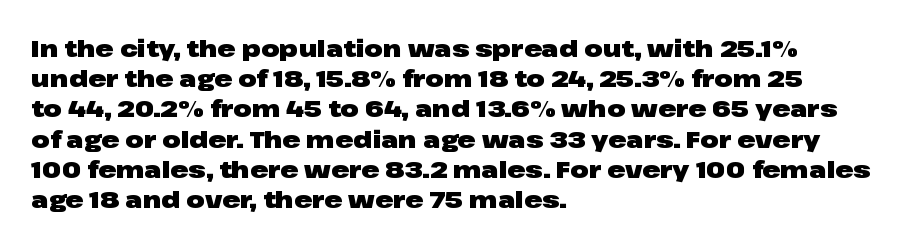
Q: Is the text bold? A: Yes.
Q: Is the text italic (slanted)? A: No, it is upright.
Q: Is the text underlined? A: No.
Q: How is the paragraph aligned? A: Left-aligned.
Q: Is the spacing between letters normal or unusually wide? A: Normal.
Q: Is the spacing between lines tight, normal or loose? A: Normal.
